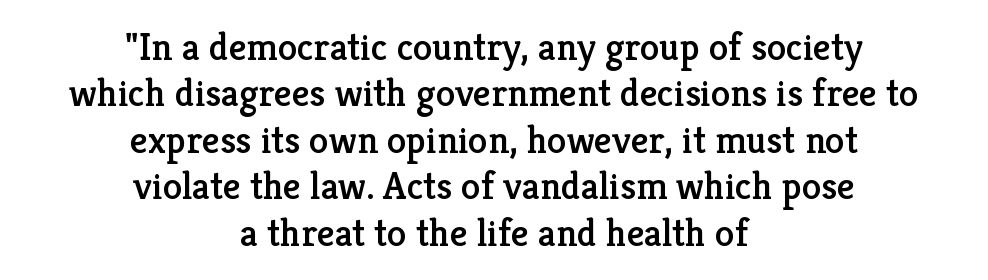
The image shows 39 px serif type, upright; set centered, line spacing 1.19x, normal letter spacing, not underlined; low stroke contrast and a medium x-height.
